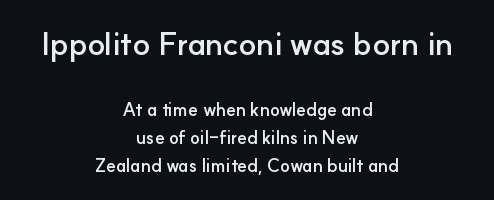
Q: Is the text bold? A: Yes.
Q: Is the text italic (slanted)? A: No, it is upright.
Q: Is the typeface a serif or a sans-serif typeface? A: Sans-serif.
Q: Is the text underlined? A: No.
Q: How is the paragraph aligned? A: Centered.
Q: Is the spacing between letters normal or unusually wide? A: Normal.
Q: Is the spacing between lines tight, normal or loose? A: Normal.
Q: Which block of text is set in a larger size, the first (top) or the second (bottom)? A: The first (top) one.
Q: Width (condensed, normal, or wide)? A: Normal.
Q: Stroke contrast? A: Low.
Q: x-height? A: Small.
Q: Monospaced? A: No.
